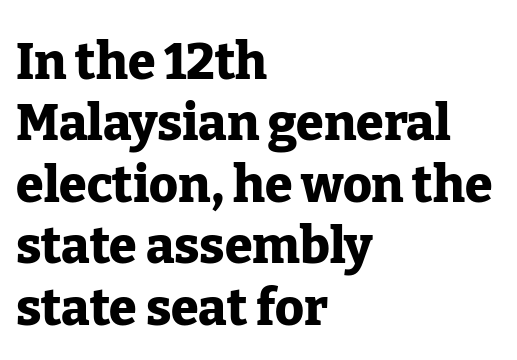
{"serif": "yes", "italic": "no", "bold": "yes", "weight": "heavy", "width": "normal", "stroke_contrast": "low", "x_height": "medium", "monospaced": "no", "underline": "no", "align": "left", "line_spacing_ratio": 1.23, "letter_spacing": "normal", "letter_spacing_em": 0.0, "glyph_px": 50}
